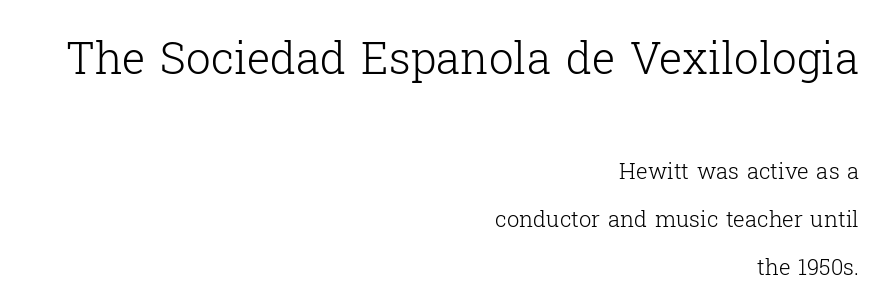
Summary of vertical rhythm: relaxed, with wide interline spacing. A typesetter would call this proportional, since set widths differ per character. The first block has been scaled up relative to the second. If you drew a ruler down the right edge, every line would touch it. Rendered with straight, roman letterforms.
